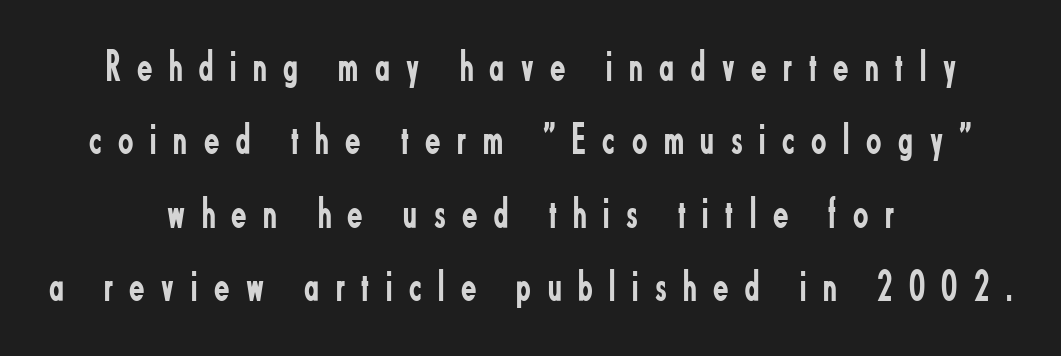
Q: Is the text bold? A: No.
Q: Is the text italic (slanted)? A: No, it is upright.
Q: Is the typeface a serif or a sans-serif typeface? A: Sans-serif.
Q: Is the text underlined? A: No.
Q: How is the paragraph aligned? A: Centered.
Q: Is the spacing between letters normal or unusually wide? A: Unusually wide.
Q: Is the spacing between lines tight, normal or loose? A: Normal.
Q: Width (condensed, normal, or wide)? A: Condensed.
Q: Stroke contrast? A: Low.
Q: x-height? A: Small.
Q: Monospaced? A: No.
